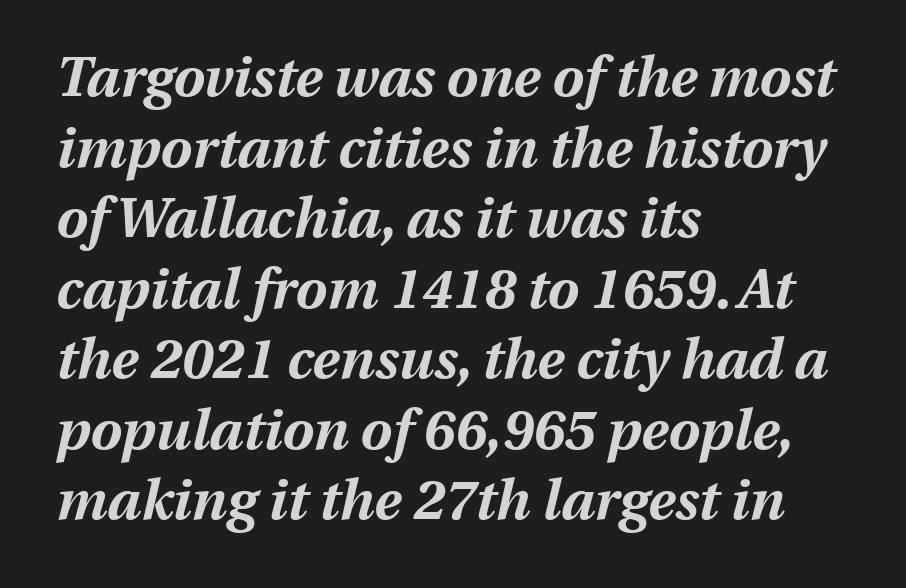
Proportional: the letters do not fall into vertical columns. Line spacing here is normal. On the weight axis this lands at bold, roughly 700. Designer's note — italics engaged. Anything drawn beneath the words? Only blank space. Glyph-to-glyph distance matches everyday printed text.
